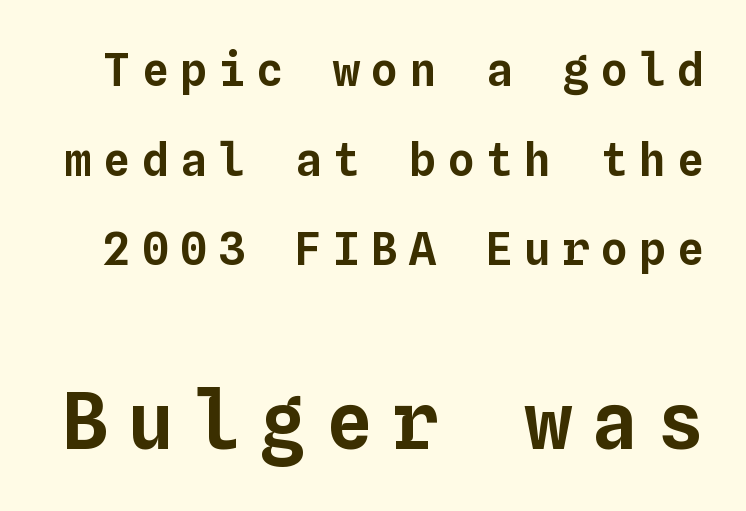
Descenders are the only things crossing below the line. Does the lettering tilt? It doesn't — this is upright. Here the glyphs are tracked loosely, breaking word shapes into spaced letters. Spacing verdict: monospaced, one width for all characters. Size hierarchy here favors the trailing block over the leading one. Quick note: interline space is abundant.
